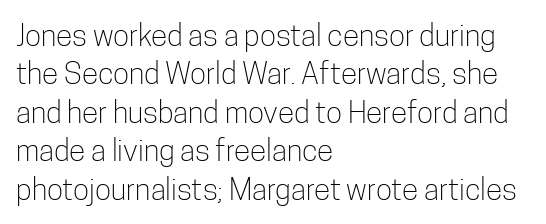
Q: Is the text bold? A: No.
Q: Is the text italic (slanted)? A: No, it is upright.
Q: Is the typeface a serif or a sans-serif typeface? A: Sans-serif.
Q: Is the text underlined? A: No.
Q: How is the paragraph aligned? A: Left-aligned.
Q: Is the spacing between letters normal or unusually wide? A: Normal.
Q: Is the spacing between lines tight, normal or loose? A: Normal.
Q: Width (condensed, normal, or wide)? A: Condensed.
Q: Stroke contrast? A: Low.
Q: x-height? A: Medium.
Q: Monospaced? A: No.
